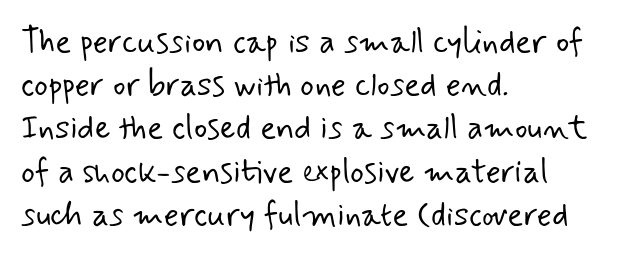
Q: Is the text bold? A: No.
Q: Is the typeface a serif or a sans-serif typeface? A: Sans-serif.
Q: Is the text underlined? A: No.
Q: How is the paragraph aligned? A: Left-aligned.
Q: Is the spacing between letters normal or unusually wide? A: Normal.
Q: Is the spacing between lines tight, normal or loose? A: Normal.
Q: Width (condensed, normal, or wide)? A: Normal.
Q: Stroke contrast? A: Low.
Q: x-height? A: Small.
Q: Monospaced? A: No.
